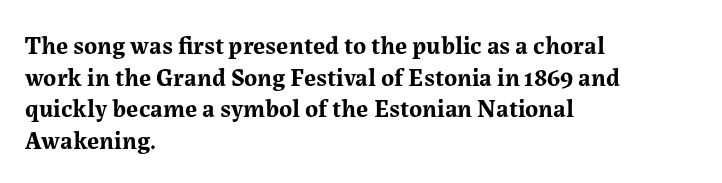
Q: Is the text bold? A: Yes.
Q: Is the text italic (slanted)? A: No, it is upright.
Q: Is the text underlined? A: No.
Q: How is the paragraph aligned? A: Left-aligned.
Q: Is the spacing between letters normal or unusually wide? A: Normal.
Q: Is the spacing between lines tight, normal or loose? A: Normal.
